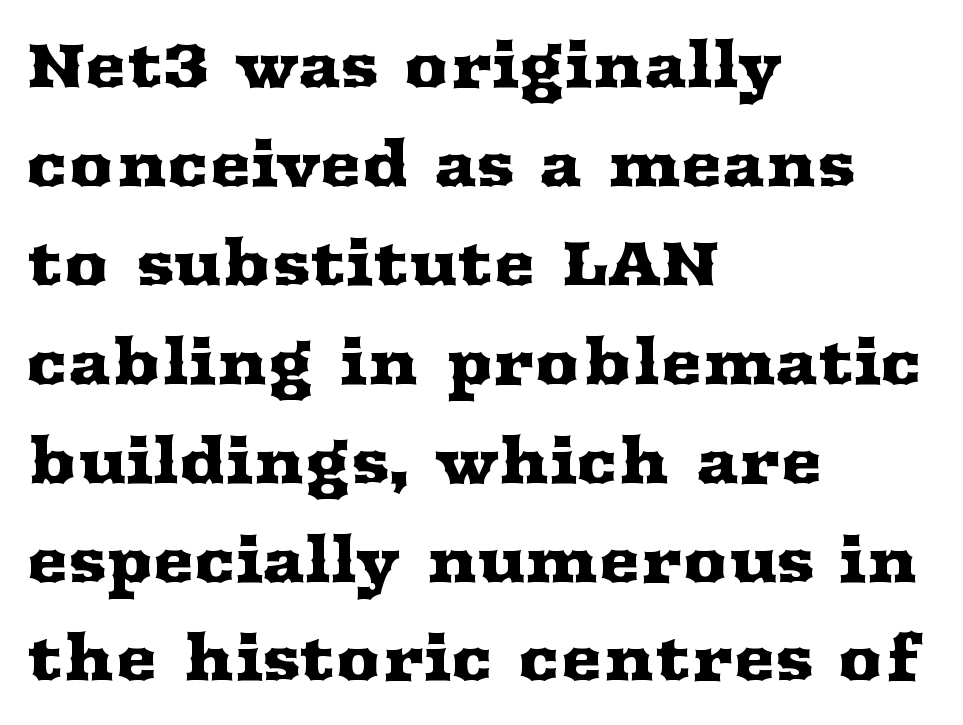
Q: Is the text italic (slanted)? A: No, it is upright.
Q: Is the typeface a serif or a sans-serif typeface? A: Serif.
Q: Is the text underlined? A: No.
Q: How is the paragraph aligned? A: Left-aligned.
Q: Is the spacing between letters normal or unusually wide? A: Normal.
Q: Is the spacing between lines tight, normal or loose? A: Normal.
Q: Width (condensed, normal, or wide)? A: Wide.
Q: Stroke contrast? A: Medium.
Q: x-height? A: Medium.
Q: Monospaced? A: No.
